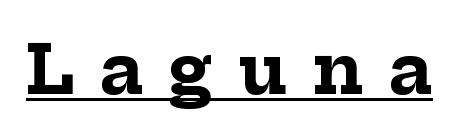
A full-strength bold gives these letters their thick strokes. Underline: present. Serif or sans? Serif — the stroke terminals have little feet. Notice how the stems are strictly vertical — no italics here.
